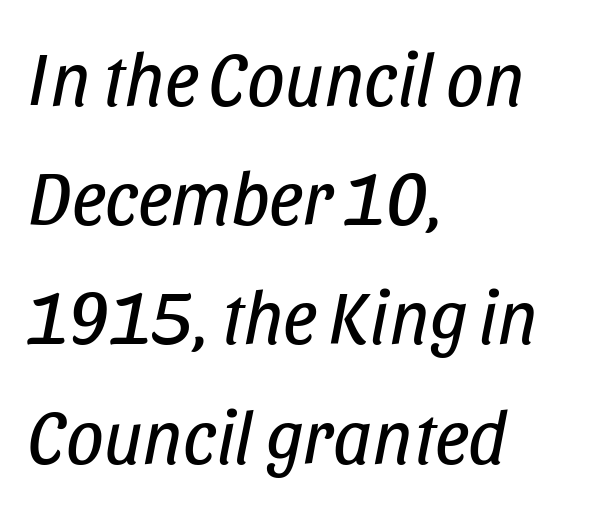
Type without underlining. The rendering uses a moderate line-height, typical for paragraphs. The passage shown is typed in a proportional face where columns would drift. The axis of the letterforms is tilted away from vertical. In terms of letterspacing, this is plain default setting.
